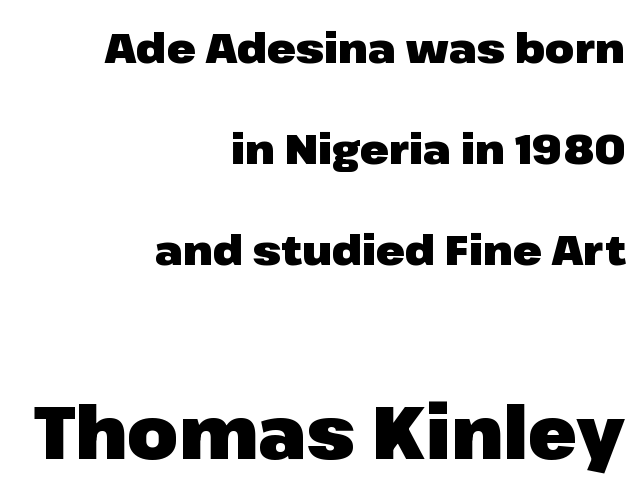
Characters follow at the spacing the type designer built in. Emphasis by weight is at full strength: bold. Vertical spacing — loose. The compositor pushed each line to the right boundary. The letters stand straight up with perfectly vertical stems. Note: no serifs on the glyphs.
